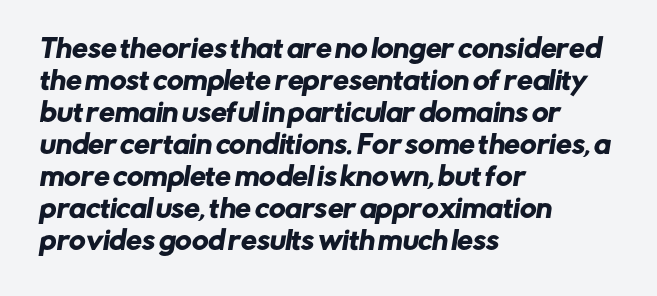
Q: Is the text underlined? A: No.
Q: How is the paragraph aligned? A: Left-aligned.
Q: Is the spacing between letters normal or unusually wide? A: Normal.
Q: Is the spacing between lines tight, normal or loose? A: Normal.
